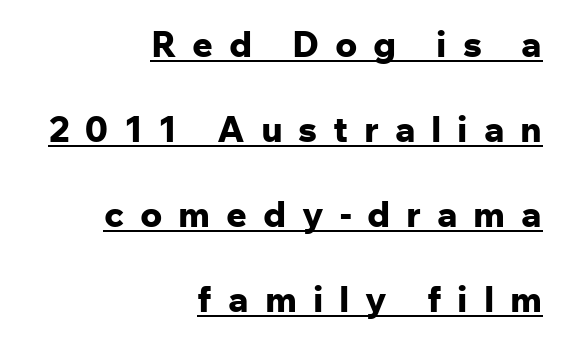
Notice the wide empty band between every row — that's loose leading. Quick note: underline on. Here the glyphs are tracked loosely, breaking word shapes into spaced letters. The passage is arranged like a letterhead date or caption credit — flush right. This sample has the flowing, uneven cadence of proportional lettering.
